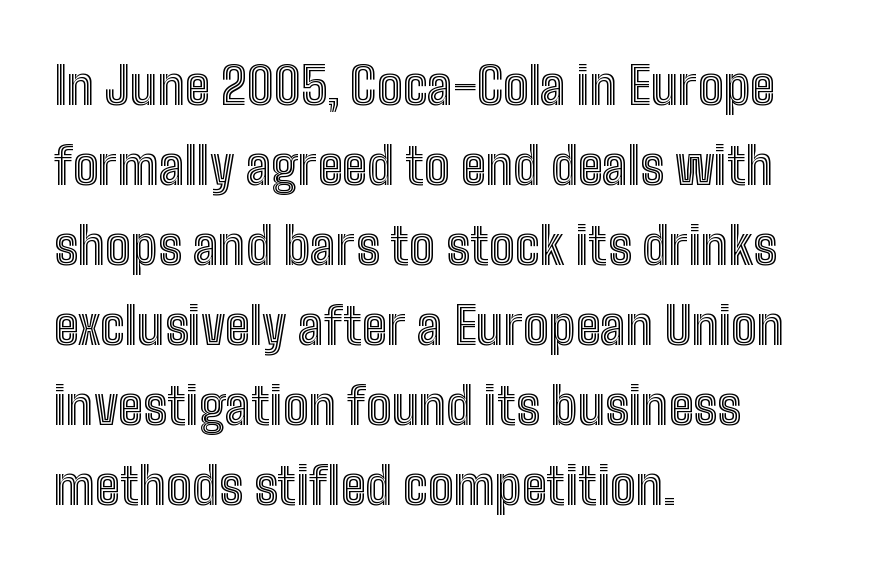
Q: Is the text italic (slanted)? A: No, it is upright.
Q: Is the text underlined? A: No.
Q: How is the paragraph aligned? A: Left-aligned.
Q: Is the spacing between letters normal or unusually wide? A: Normal.
Q: Is the spacing between lines tight, normal or loose? A: Normal.
Q: Width (condensed, normal, or wide)? A: Condensed.
Q: x-height? A: Medium.
Q: Monospaced? A: No.
